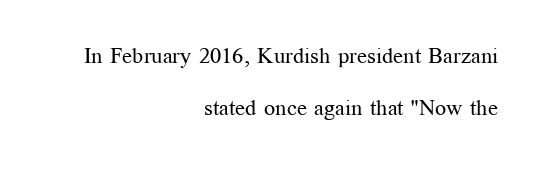
The image shows 22 px text type, upright; set right-aligned, loose line spacing (2.35x), normal letter spacing, not underlined.
